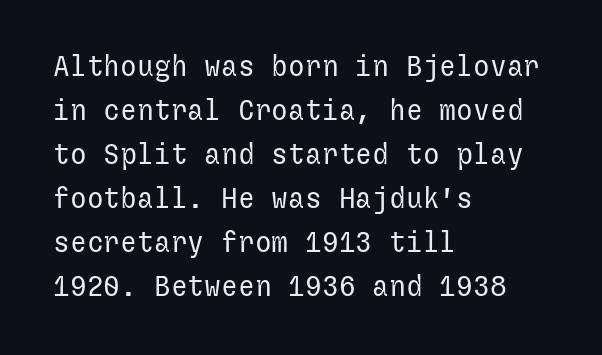
{"serif": "no", "italic": "no", "bold": "no", "weight": "regular", "width": "normal", "stroke_contrast": "low", "x_height": "medium", "underline": "no", "align": "left", "line_spacing": "normal", "line_spacing_ratio": 1.57, "letter_spacing": "normal", "letter_spacing_em": 0.0, "glyph_px": 28}
